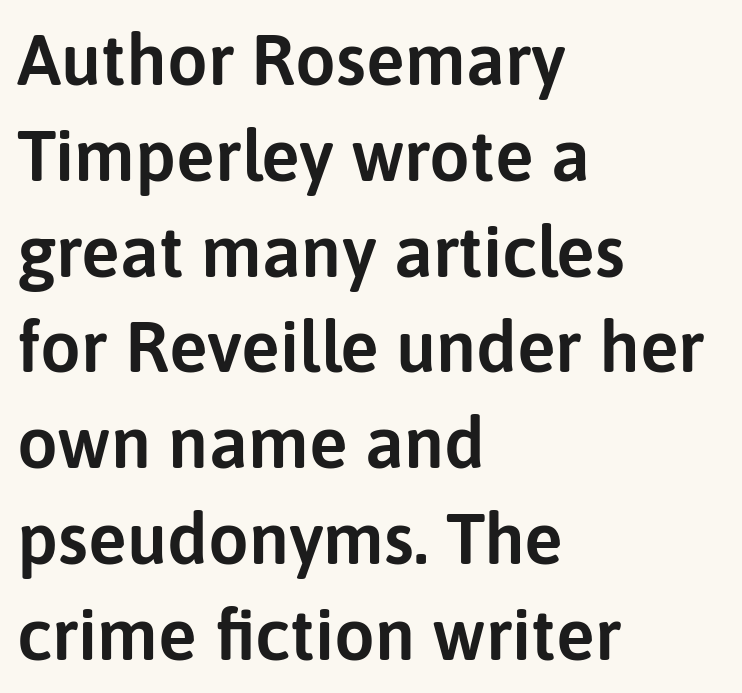
The image shows 72 px sans-serif type, upright; set left-aligned, normal line spacing (1.33x), normal letter spacing, not underlined; low stroke contrast and a medium x-height.
